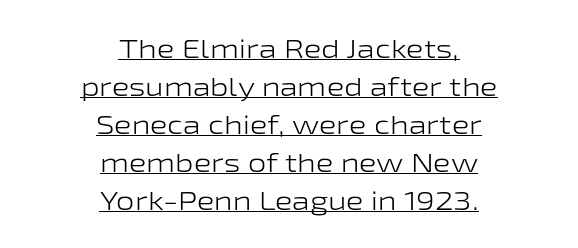
{"italic": "no", "bold": "no", "underline": "yes", "align": "center", "line_spacing": "normal", "line_spacing_ratio": 1.46, "letter_spacing": "normal", "letter_spacing_em": 0.0, "glyph_px": 26}
